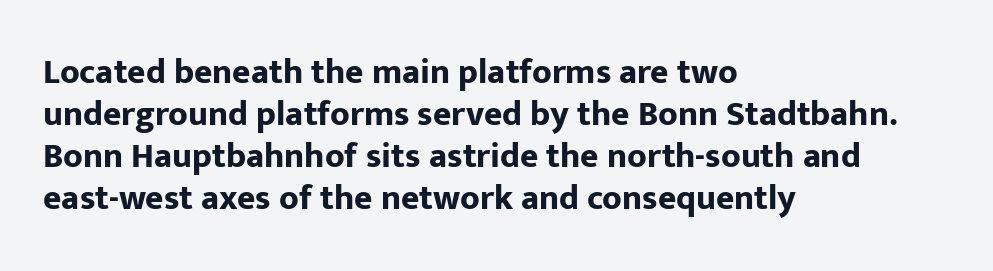
The passage shown has conventional tracking throughout. Do the characters align in a grid? No, the font is proportional. This sample uses an upright cut, with every glyph sitting square on the baseline. Weight: bold. The characters display no serif detailing; their extremities are plain.
